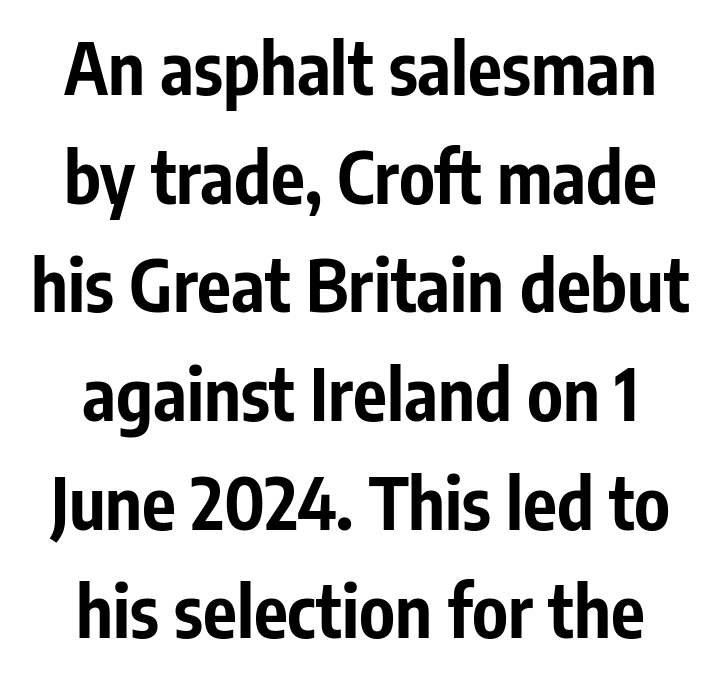
The image shows 71 px bold, condensed sans-serif type, upright; set centered, normal line spacing (1.53x), normal letter spacing, not underlined; low stroke contrast and a medium x-height.
